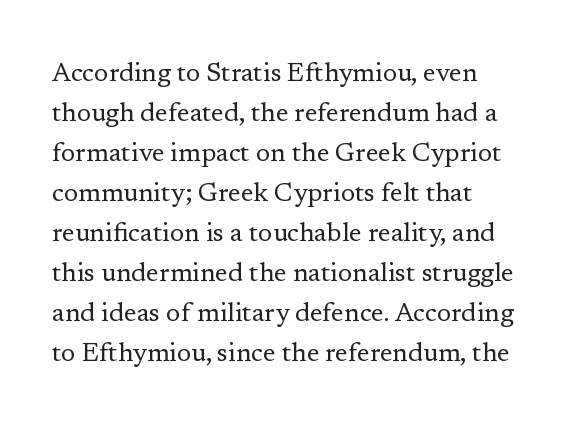
The image shows 26 px text type, upright; set left-aligned, normal line spacing (1.54x), normal letter spacing, not underlined.
